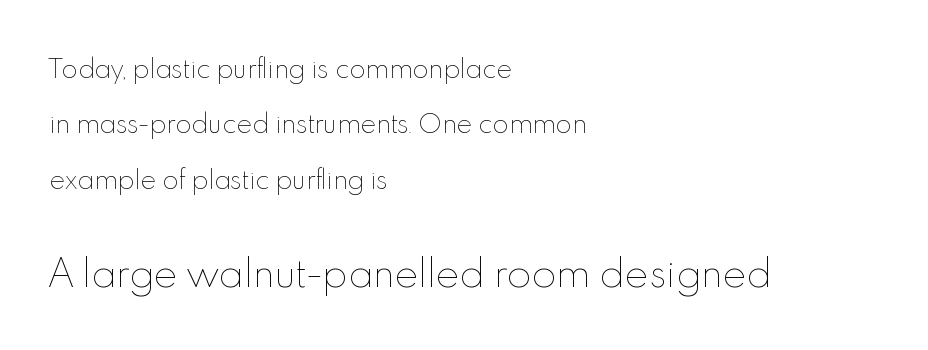
{"italic": "no", "bold": "no", "weight": "thin", "width": "normal", "x_height": "small", "monospaced": "no", "underline": "no", "align": "left", "line_spacing": "loose", "line_spacing_ratio": 2.31, "letter_spacing": "normal", "letter_spacing_em": 0.0, "larger_block": "second", "size_ratio": 1.5, "glyph_px": 36}
